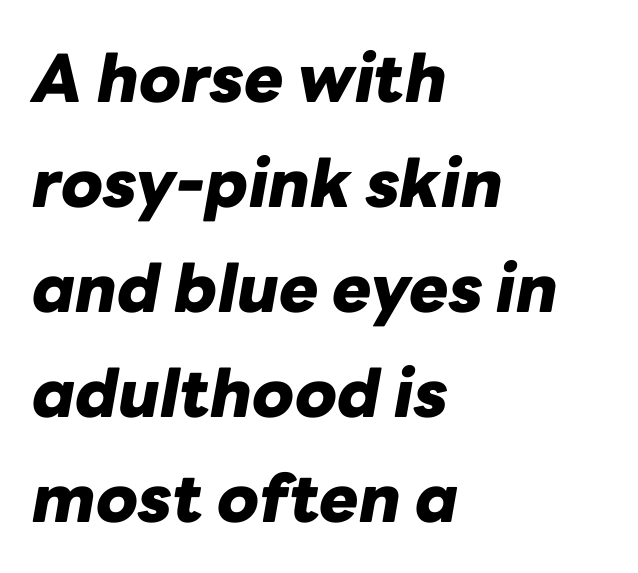
These lines are rendered in a variable-pitch font. Glyph-to-glyph distance matches everyday printed text. Quick note: italic. Horizontally, the lines are justified to the leading edge only. Anything drawn beneath the words? Only blank space. Evenly set lines give the paragraph a standard silhouette.
